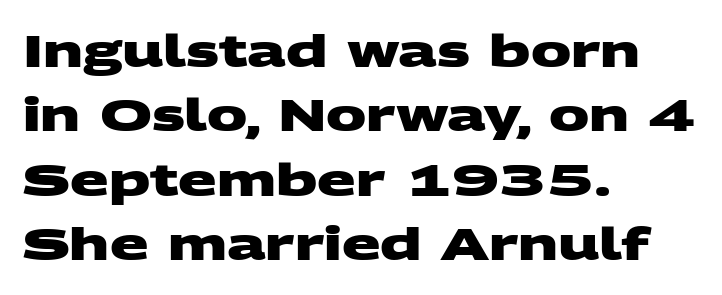
Baseline-to-baseline distance is the conventional proportion of letter height. The glyphs in this specimen are sans serif. Heft: maximum for text — a bold. Has an underline been added? It has not. Is this a fixed-width face? No — the glyphs have proportional, varying widths.
